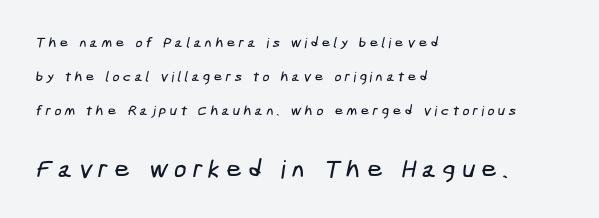
Q: Is the text underlined? A: No.
Q: How is the paragraph aligned? A: Left-aligned.
Q: Is the spacing between letters normal or unusually wide? A: Unusually wide.
Q: Is the spacing between lines tight, normal or loose? A: Loose.
Q: Which block of text is set in a larger size, the first (top) or the second (bottom)? A: The second (bottom) one.
